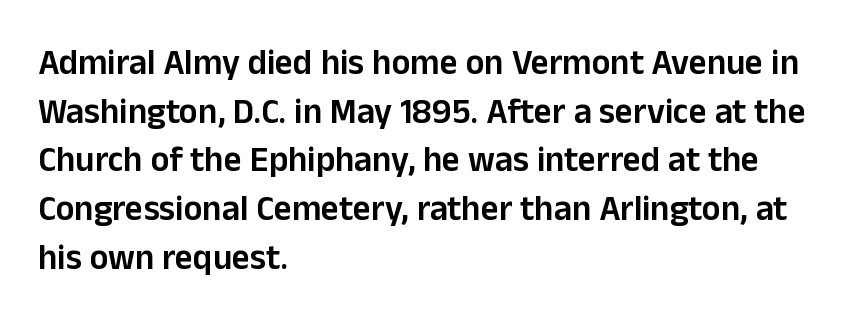
The image shows 35 px semibold sans-serif type, upright; set left-aligned, normal line spacing (1.39x), normal letter spacing, not underlined; low stroke contrast and a medium x-height.
